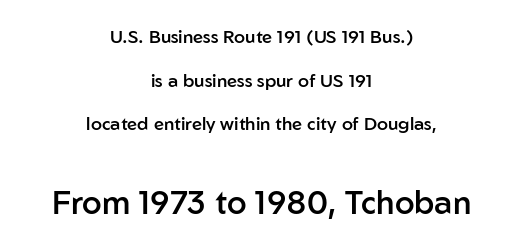
{"serif": "no", "italic": "no", "bold": "semi", "weight": "semibold", "width": "normal", "stroke_contrast": "low", "x_height": "medium", "monospaced": "no", "underline": "no", "align": "center", "line_spacing": "loose", "line_spacing_ratio": 2.43, "letter_spacing": "normal", "letter_spacing_em": 0.0, "larger_block": "second", "size_ratio": 1.78, "glyph_px": 32}
